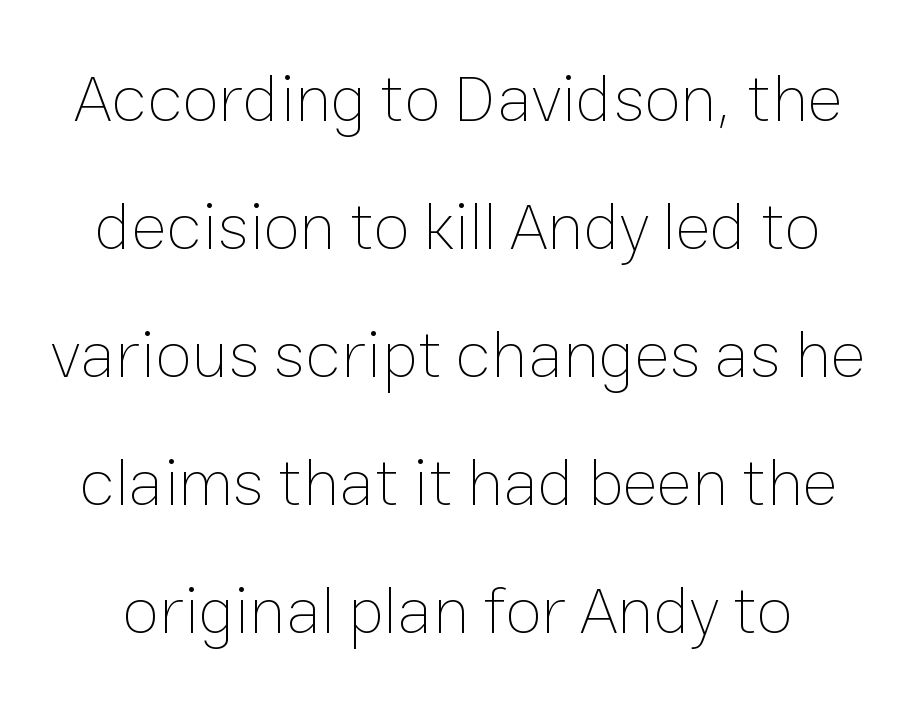
The letters look calm and open, with moderate or lighter stems. Does the leading feel generous? Absolutely, it's lavish. Descender tails drop into unmarked territory. These lines are rendered in a variable-pitch font. Nobody touched the tracking dial on this one. A typesetter would mark this as roman, not italic.
